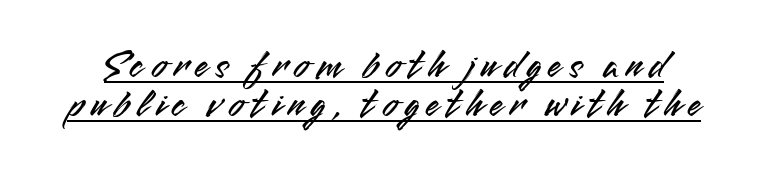
{"serif": "no", "width": "normal", "stroke_contrast": "medium", "x_height": "small", "monospaced": "no", "underline": "yes", "line_spacing": "tight", "line_spacing_ratio": 0.98, "glyph_px": 40}
